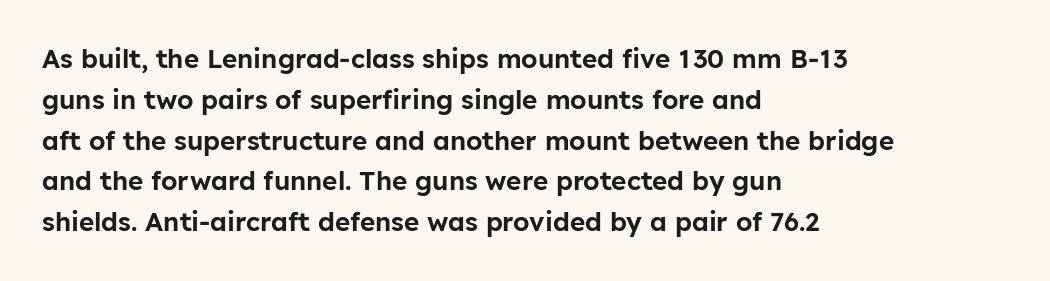
Q: Is the text italic (slanted)? A: No, it is upright.
Q: Is the text underlined? A: No.
Q: How is the paragraph aligned? A: Left-aligned.
Q: Is the spacing between letters normal or unusually wide? A: Normal.
Q: Is the spacing between lines tight, normal or loose? A: Normal.
